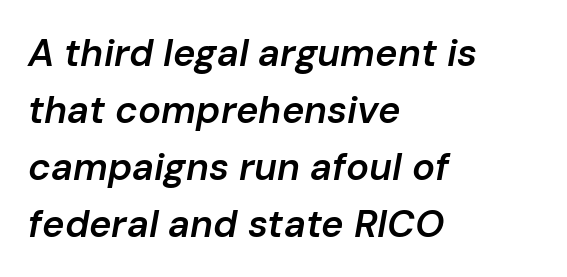
{"italic": "yes", "lean": "right", "slant_degrees": 10, "bold": "semi", "weight": "semibold", "width": "normal", "stroke_contrast": "low", "x_height": "medium", "monospaced": "no", "underline": "no", "align": "left", "line_spacing": "normal", "line_spacing_ratio": 1.5, "letter_spacing": "normal", "letter_spacing_em": 0.0, "glyph_px": 38}
